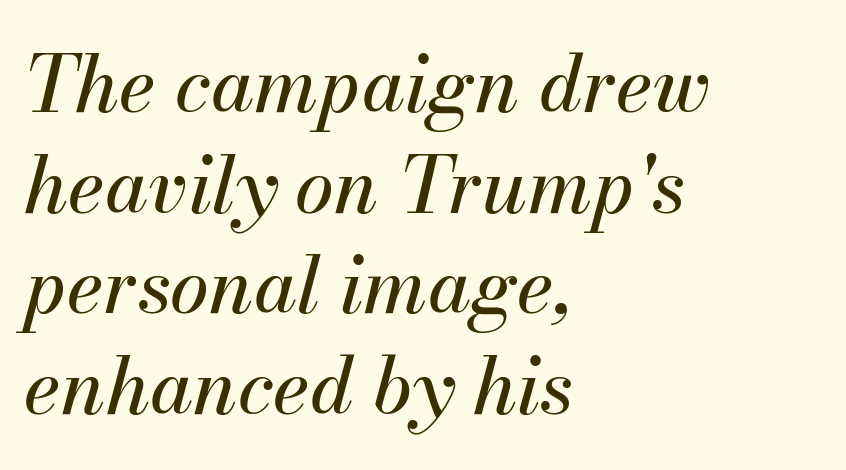
The letters advance in unequal steps, a hallmark of proportional type. Each line starts at the same left margin while the right side varies. Regarding leading, the lines here are spaced in the standard way. The rendering keeps characters at their native spacing. Posture: slanted.
